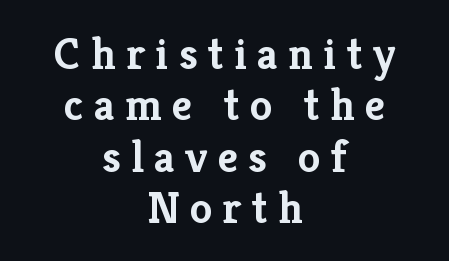
{"serif": "yes", "italic": "no", "bold": "yes", "weight": "semibold", "width": "normal", "stroke_contrast": "low", "x_height": "medium", "monospaced": "no", "underline": "no", "align": "center", "line_spacing": "tight", "line_spacing_ratio": 1.14, "letter_spacing": "wide", "letter_spacing_em": 0.23, "glyph_px": 45}
